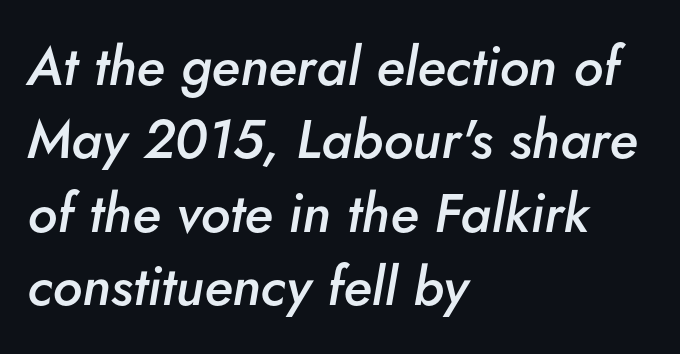
The string is rendered with underlining switched off. The characters look somewhat weighty, a semibold short of true bold. This sample has the flowing, uneven cadence of proportional lettering. These lines are set flush left with a ragged right edge.
